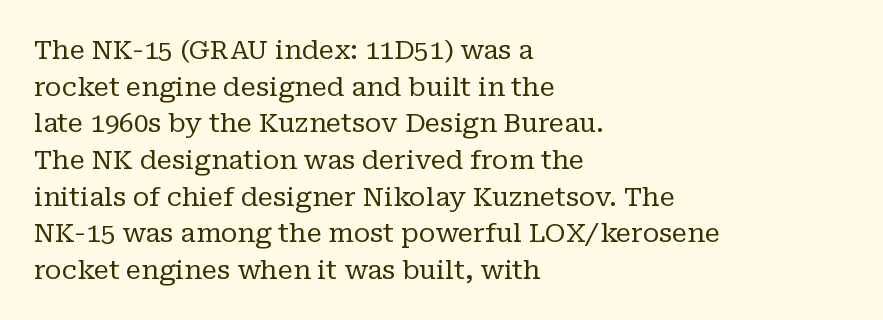
The image shows 26 px text type, upright; set left-aligned, normal line spacing (1.41x), normal letter spacing, not underlined.
